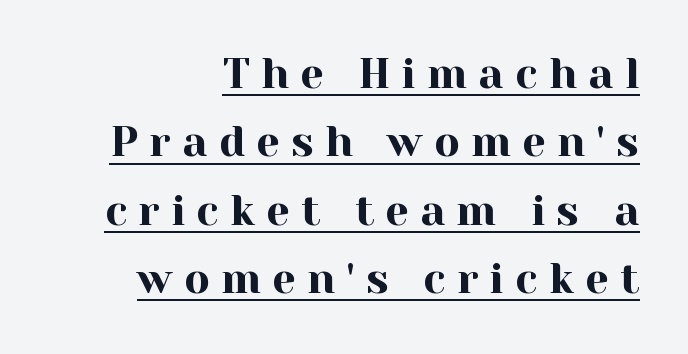
Q: Is the text italic (slanted)? A: No, it is upright.
Q: Is the typeface a serif or a sans-serif typeface? A: Serif.
Q: Is the text underlined? A: Yes.
Q: How is the paragraph aligned? A: Right-aligned.
Q: Is the spacing between letters normal or unusually wide? A: Unusually wide.
Q: Is the spacing between lines tight, normal or loose? A: Normal.
Q: Width (condensed, normal, or wide)? A: Normal.
Q: x-height? A: Medium.
Q: Monospaced? A: No.
